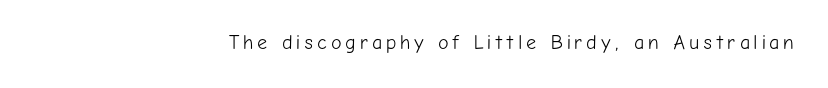
Weight: regular or lighter. No word sits above an underline. The axis of the letterforms is exactly vertical. Each line ends at the same right margin while the left side varies.
